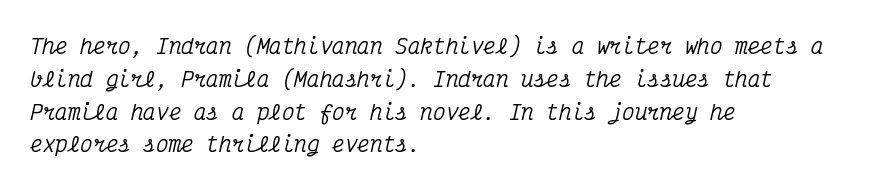
{"italic": "yes", "lean": "right", "slant_degrees": 12, "underline": "no", "align": "left", "line_spacing": "normal", "line_spacing_ratio": 1.56, "letter_spacing": "normal", "letter_spacing_em": 0.0, "glyph_px": 21}
